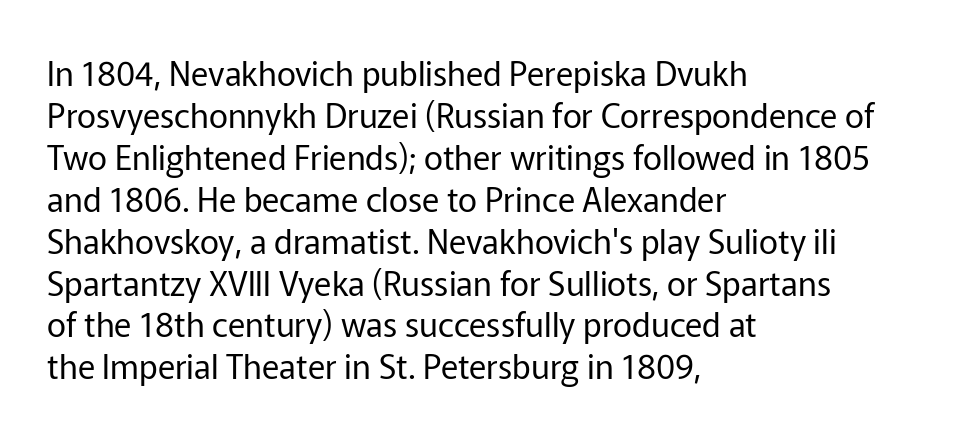
Is the letter spacing exaggerated? No — it looks like the ordinary default. A clean baseline with only descenders dipping below it. The face used here is a sans, in the tradition of grotesques and geometrics. Caption: face not bold, strokes unweighted. This sample is left-justified, so line endings fall wherever the words run out. Notice how descenders clear the ascenders below comfortably — that's standard leading.
